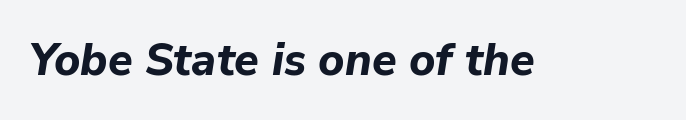
{"italic": "yes", "lean": "right", "slant_degrees": 9, "bold": "yes", "weight": "bold", "width": "normal", "stroke_contrast": "low", "x_height": "medium", "monospaced": "no", "underline": "no", "letter_spacing": "normal", "letter_spacing_em": 0.0, "glyph_px": 45}
